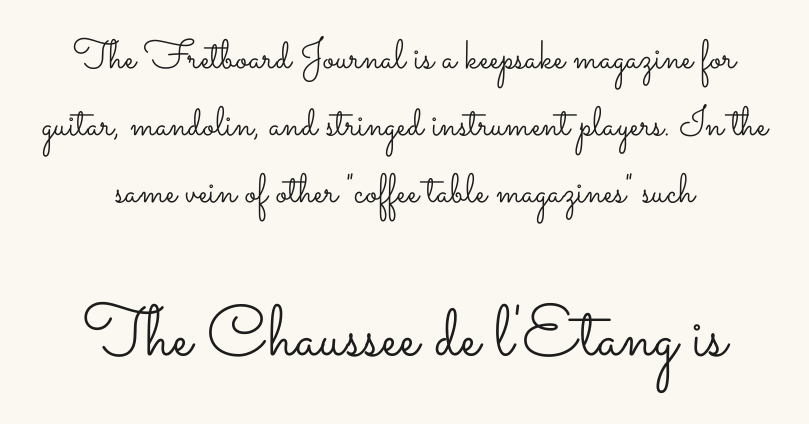
The image shows 72 px light, wide type; set normal line spacing (1.64x), normal letter spacing, not underlined; the second (bottom) block is 1.76x larger; low stroke contrast and a small x-height.
